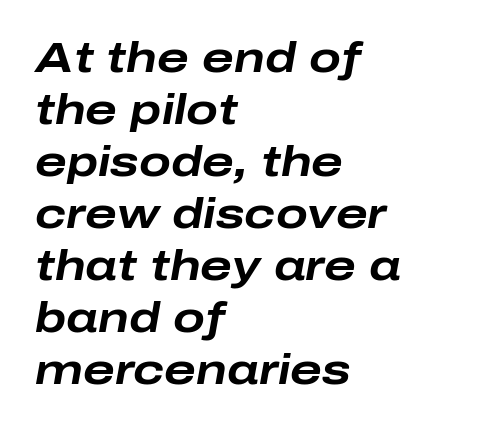
The image shows 42 px bold, wide type, italic (leaning right); set left-aligned, line spacing 1.24x, normal letter spacing, not underlined; low stroke contrast and a medium x-height.
